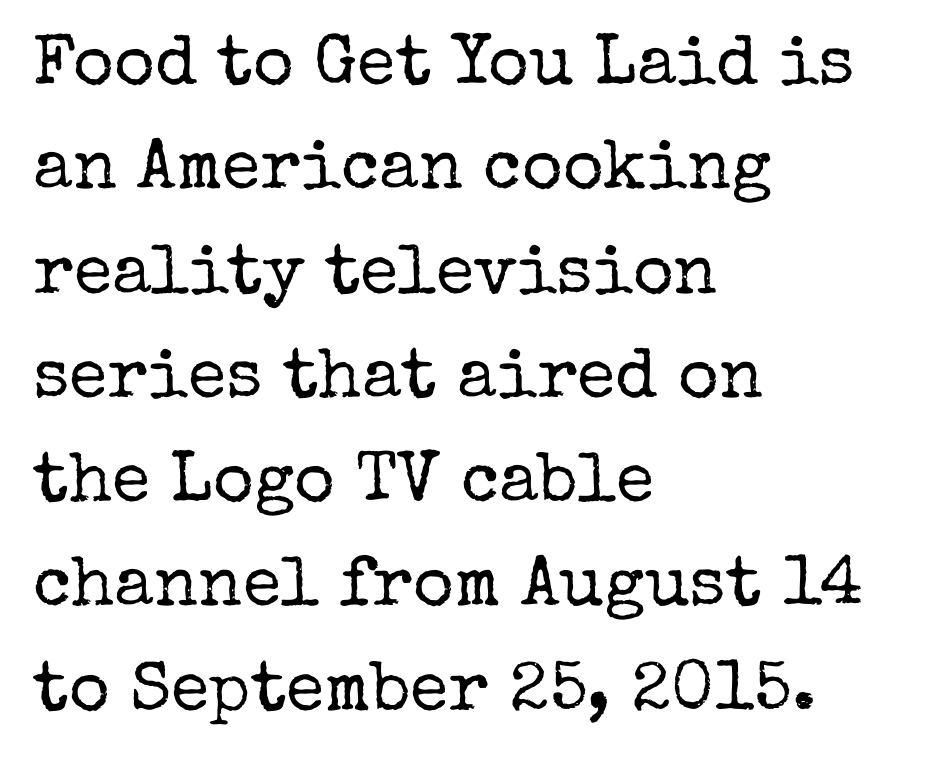
What kind of face is this? One with serifs. Vertical spacing — default. Between one letter and the next there's only the usual sliver of space. Characters remain perfectly vertical along every line. Compared with a typical body face, this is equally light or lighter still. The paragraph has a hard left edge and a soft right edge.
